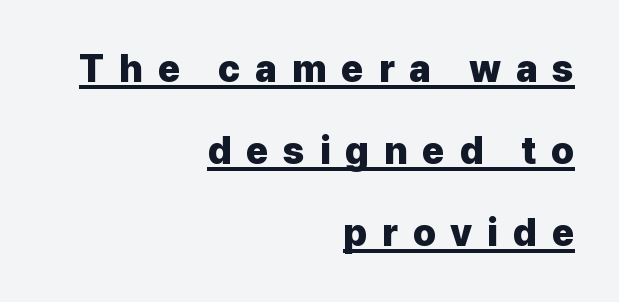
The image shows 38 px heavy sans-serif type, upright; set right-aligned, loose line spacing (2.16x), unusually wide letter spacing (+0.39 em), underlined; low stroke contrast and a medium x-height.
